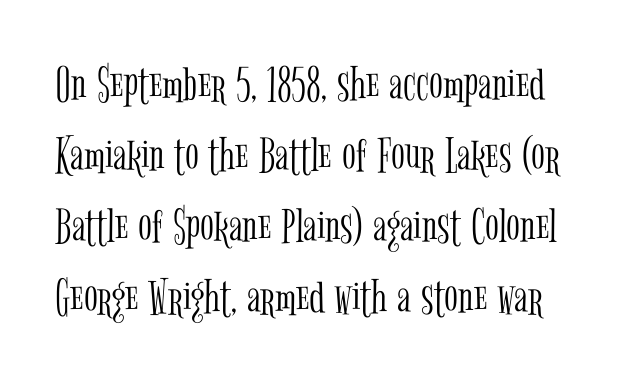
Q: Is the text bold? A: No.
Q: Is the text italic (slanted)? A: No, it is upright.
Q: Is the typeface a serif or a sans-serif typeface? A: Serif.
Q: Is the text underlined? A: No.
Q: Is the spacing between letters normal or unusually wide? A: Normal.
Q: Is the spacing between lines tight, normal or loose? A: Normal.
Q: Width (condensed, normal, or wide)? A: Condensed.
Q: Stroke contrast? A: Low.
Q: x-height? A: Medium.
Q: Monospaced? A: No.
